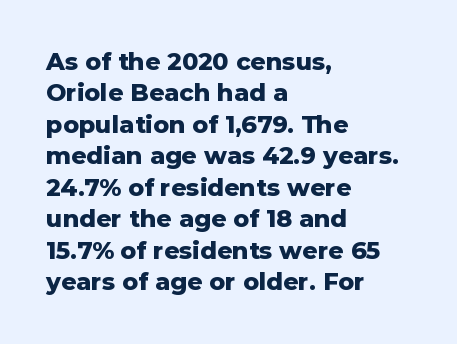
Caption: standard tracking, unaltered. In CSS terms this would be text-align: left. Unlike italic type, these characters show no tilt at all. A dark, heavy texture on the line: the type is bold.
